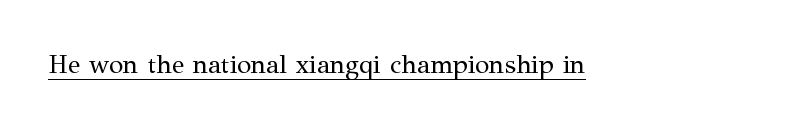
Short note: letters normally spaced. Is this a heavy cut? Hardly; it is regular or lighter. This sample uses an upright cut, with every glyph sitting square on the baseline. Is there an underline? Yes — a line sits under the letters.
